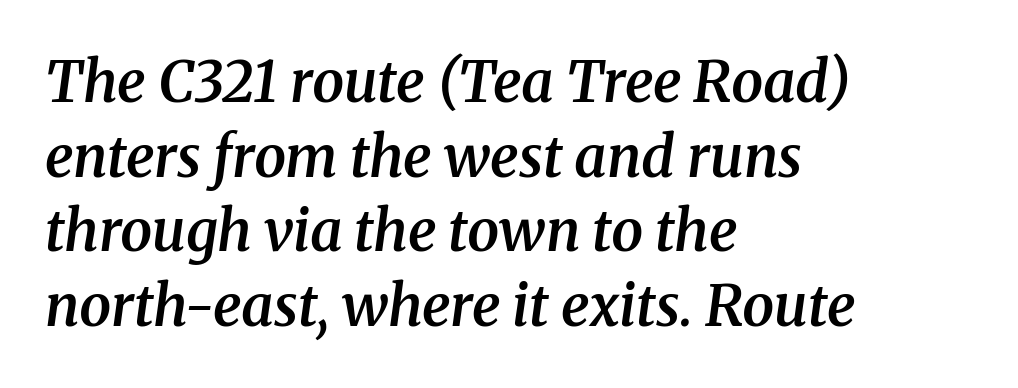
The image shows 57 px semibold serif type, italic (leaning right); set left-aligned, normal line spacing (1.31x), normal letter spacing, not underlined; medium stroke contrast and a medium x-height.
